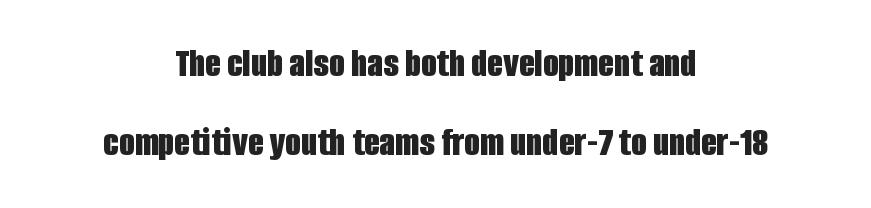
The image shows 41 px bold, condensed sans-serif type, upright; set centered, loose line spacing (1.93x), normal letter spacing, not underlined; low stroke contrast and a large x-height.
